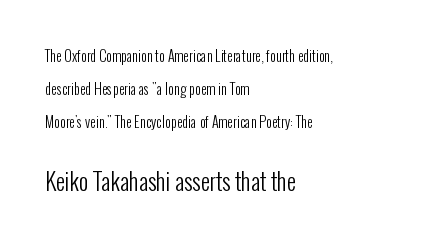
{"italic": "no", "bold": "no", "underline": "no", "align": "left", "line_spacing": "loose", "line_spacing_ratio": 2.37, "letter_spacing": "normal", "letter_spacing_em": 0.0, "larger_block": "second", "size_ratio": 1.64, "glyph_px": 23}
